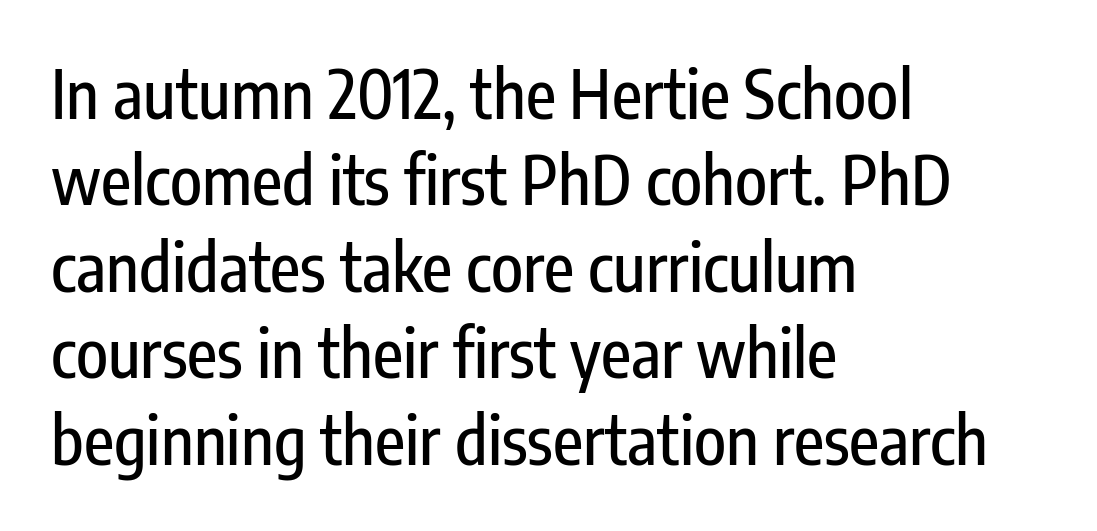
Is this a fixed-width face? No — the glyphs have proportional, varying widths. Where is the straight margin? On the left. The words here are not underlined. Here the glyphs are tracked normally, forming tight word shapes.
